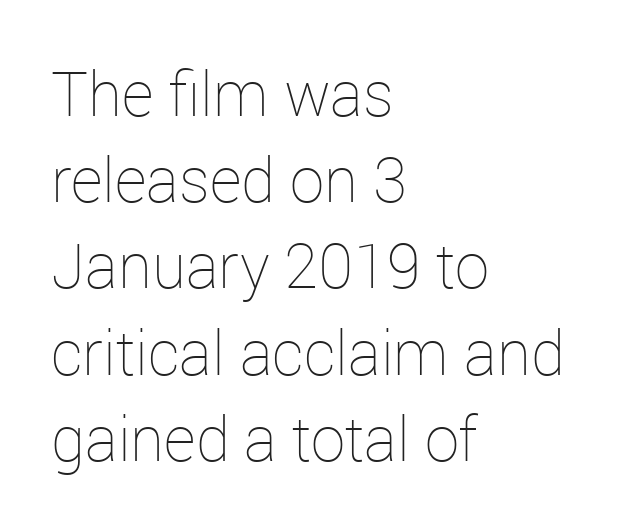
Q: Is the text bold? A: No.
Q: Is the text italic (slanted)? A: No, it is upright.
Q: Is the text underlined? A: No.
Q: How is the paragraph aligned? A: Left-aligned.
Q: Is the spacing between letters normal or unusually wide? A: Normal.
Q: Is the spacing between lines tight, normal or loose? A: Normal.
Q: Width (condensed, normal, or wide)? A: Normal.
Q: Stroke contrast? A: Low.
Q: x-height? A: Medium.
Q: Monospaced? A: No.
